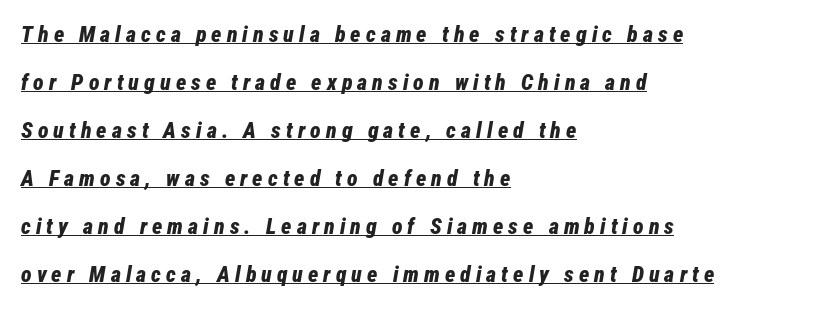
The letterforms stand isolated, each surrounded by extra space. The lines are spread far apart with generous leading. This rendering features underlined lettering. These lines were composed using italics. Casual observation: everything's shoved over to the left. Notice how thick the strokes are: this is what a full bold looks like.
